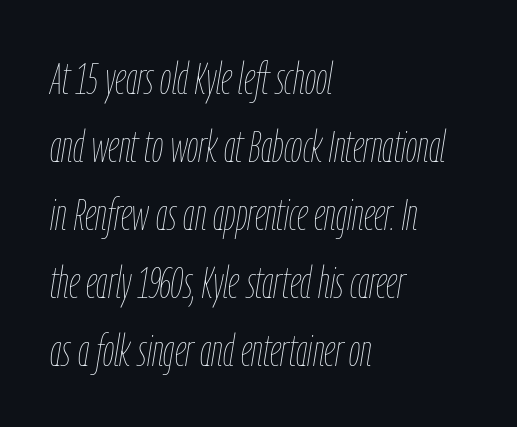
Q: Is the text bold? A: No.
Q: Is the text italic (slanted)? A: Yes, it leans right by about 9 degrees.
Q: Is the text underlined? A: No.
Q: How is the paragraph aligned? A: Left-aligned.
Q: Is the spacing between letters normal or unusually wide? A: Normal.
Q: Is the spacing between lines tight, normal or loose? A: Normal.
Q: Width (condensed, normal, or wide)? A: Condensed.
Q: Stroke contrast? A: Low.
Q: x-height? A: Medium.
Q: Monospaced? A: No.
